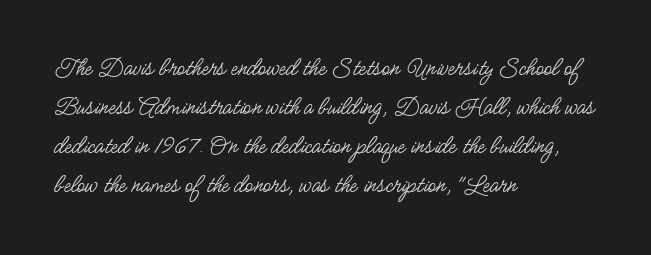
Each new line begins a customary step beneath the previous one. Students, note that the glyphs here touch the page at normal intervals. Letters rest on an invisible, unmarked baseline.
